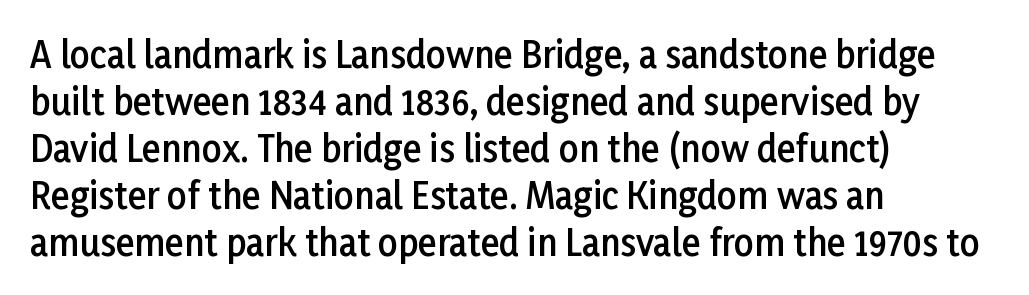
In CSS terms this would be text-align: left. Vertical spacing — default. Check under the words: just untouched page. The font family rendered here belongs to the sans-serif group.
